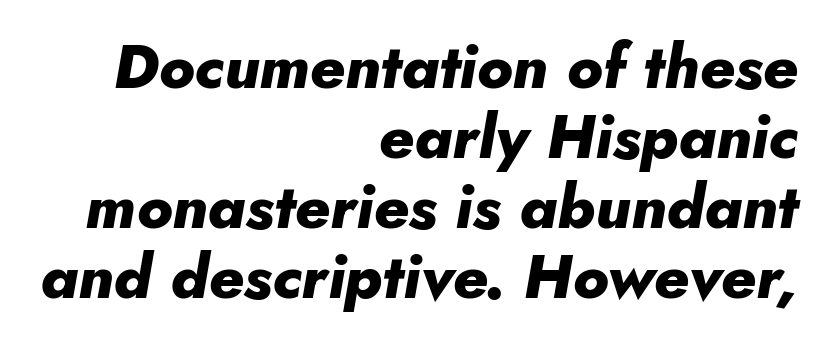
{"italic": "yes", "lean": "right", "slant_degrees": 5, "bold": "yes", "weight": "heavy", "width": "normal", "stroke_contrast": "low", "x_height": "small", "monospaced": "no", "underline": "no", "align": "right", "line_spacing": "tight", "line_spacing_ratio": 1.13, "letter_spacing": "normal", "letter_spacing_em": 0.0, "glyph_px": 62}
